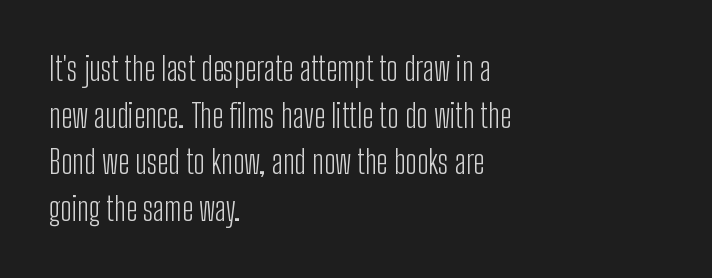
Stroke mass is kept to a normal reading level or below. The ragged edge is on the right, which tells us the setting is flush left. Serifs: no, the terminals of the letterforms are clean. The passage shown is typed in a proportional face where columns would drift. Reading down the column, the eye jumps a familiar distance to each next line.
